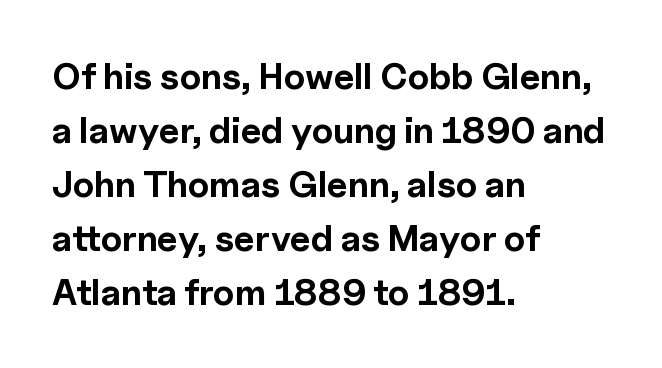
Q: Is the text bold? A: Yes.
Q: Is the text italic (slanted)? A: No, it is upright.
Q: Is the typeface a serif or a sans-serif typeface? A: Sans-serif.
Q: Is the text underlined? A: No.
Q: How is the paragraph aligned? A: Left-aligned.
Q: Is the spacing between letters normal or unusually wide? A: Normal.
Q: Is the spacing between lines tight, normal or loose? A: Normal.
Q: Width (condensed, normal, or wide)? A: Normal.
Q: x-height? A: Medium.
Q: Monospaced? A: No.
